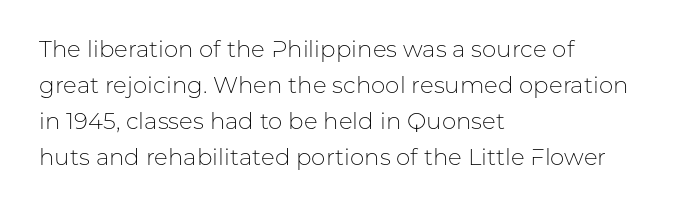
Q: Is the text bold? A: No.
Q: Is the text italic (slanted)? A: No, it is upright.
Q: Is the text underlined? A: No.
Q: How is the paragraph aligned? A: Left-aligned.
Q: Is the spacing between letters normal or unusually wide? A: Normal.
Q: Is the spacing between lines tight, normal or loose? A: Normal.
